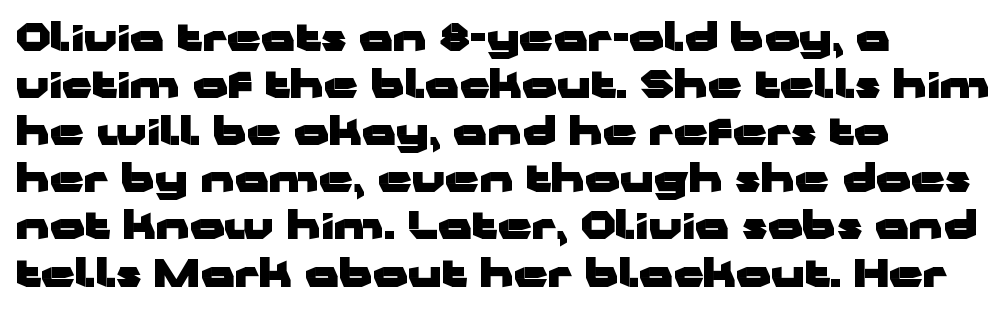
Q: Is the text bold? A: Yes.
Q: Is the text italic (slanted)? A: No, it is upright.
Q: Is the typeface a serif or a sans-serif typeface? A: Sans-serif.
Q: Is the text underlined? A: No.
Q: How is the paragraph aligned? A: Left-aligned.
Q: Is the spacing between letters normal or unusually wide? A: Normal.
Q: Width (condensed, normal, or wide)? A: Wide.
Q: Stroke contrast? A: Low.
Q: x-height? A: Medium.
Q: Monospaced? A: No.
